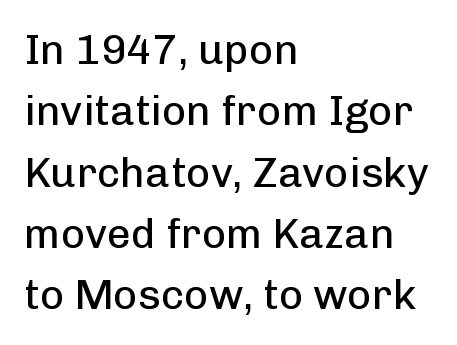
{"serif": "no", "italic": "no", "bold": "no", "weight": "regular", "width": "normal", "stroke_contrast": "low", "x_height": "medium", "monospaced": "no", "underline": "no", "align": "left", "line_spacing": "normal", "line_spacing_ratio": 1.46, "letter_spacing": "normal", "letter_spacing_em": 0.0, "glyph_px": 42}
